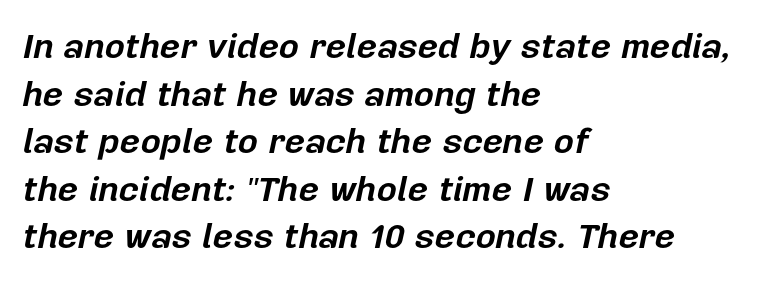
These lines sit exactly where default settings would place them. Alignment: flush left. The face used here is rendered with its standard letterfit. Honestly, there is no underline to notice here at all. The font is running at its bold setting. If you drew a line through each stem, it would be angled.
